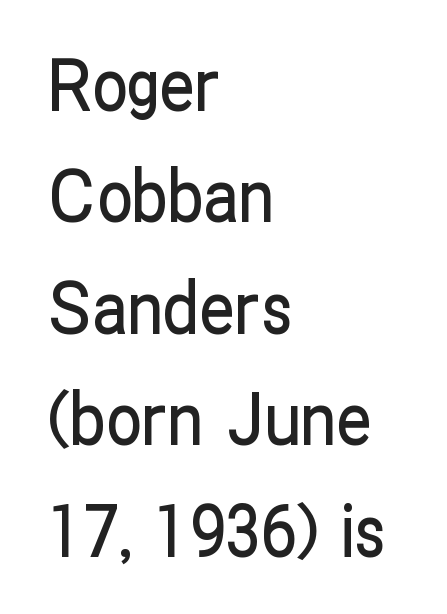
Each letter keeps its own natural width here, so spacing adapts to shape. The strip under each line holds only bare page. Regular leading. Students, note that the glyphs here touch the page at normal intervals.
